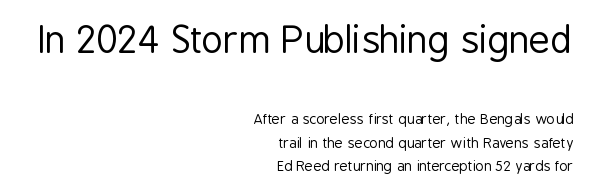
Serifs: no, the terminals of the letterforms are clean. The typesetter chose a ragged-left arrangement here. The letters sit at their default tracking, neither squeezed nor spread. This is roman type, the default non-slanted kind. Lines of text with bare space underneath.
